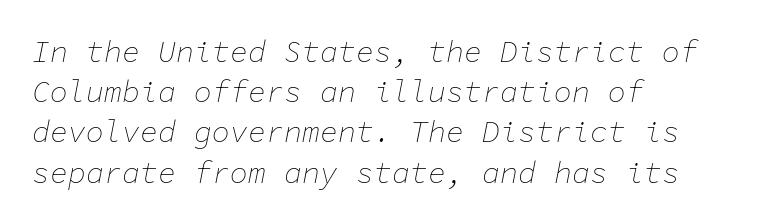
Caption: face not bold, strokes unweighted. Is the type slanted? Yes — the strokes lean at a clear angle. Looks like terminal output: every glyph gets an equal slot. What's the leading like? Ordinary, nothing unusual. Horizontal alignment here is leftward, the default for most running prose.
